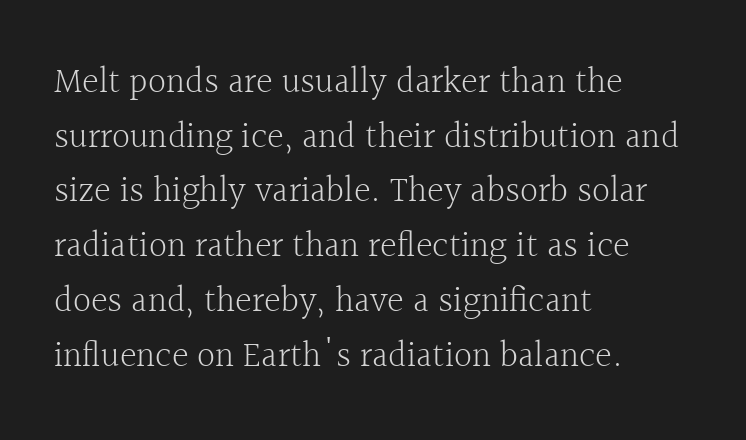
The image shows 36 px light serif type, upright; set left-aligned, normal line spacing (1.52x), normal letter spacing, not underlined; a medium x-height.
